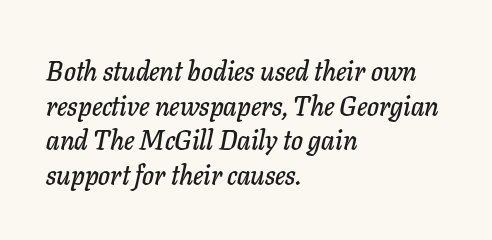
The image shows 27 px text type, italic (leaning right); set left-aligned, normal line spacing (1.28x), normal letter spacing, not underlined.
